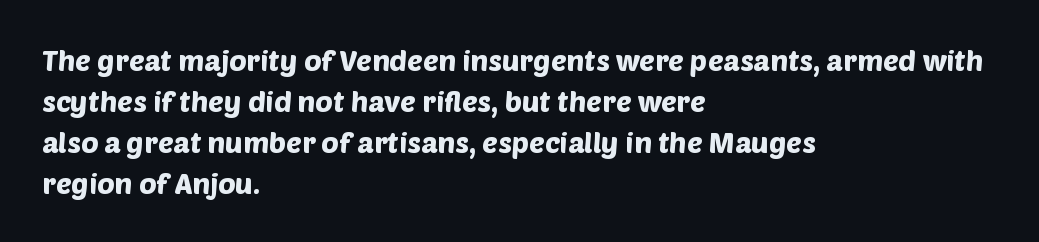
The face used here is proportionally spaced, like ordinary book or web type. The letters sit at their default tracking, neither squeezed nor spread. Letters rest on an invisible, unmarked baseline. Compared with a centered layout, this one pins lines to the left instead. The text was rendered using a sans face with plain stroke endings.
